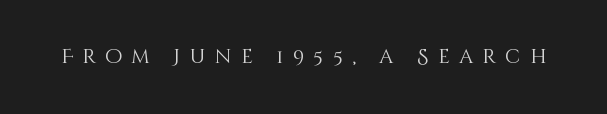
{"italic": "no", "bold": "no", "underline": "no", "letter_spacing": "wide", "letter_spacing_em": 0.47, "glyph_px": 20}
